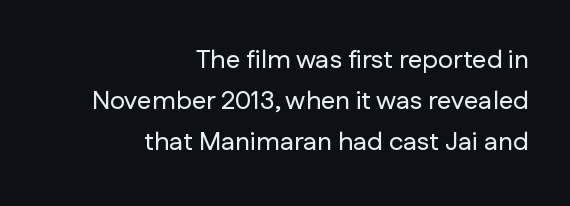
Vertical spacing — default. Underline: absent. If you drew a ruler down the right edge, every line would touch it. Characters remain perfectly vertical along every line. Caption: standard tracking, unaltered.
